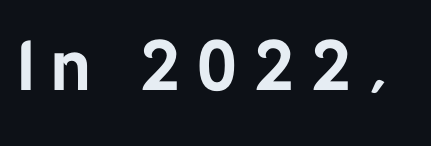
{"serif": "no", "italic": "no", "bold": "yes", "weight": "bold", "width": "normal", "stroke_contrast": "low", "x_height": "medium", "monospaced": "no", "underline": "no", "letter_spacing": "wide", "letter_spacing_em": 0.22, "glyph_px": 71}
